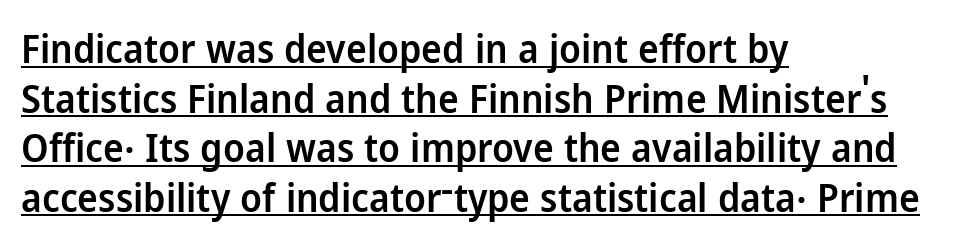
Each line of the rendering has a horizontal stroke beneath the glyphs. The designer went with a sans here, leaving each stem footless. Look at the tracking — it's just the regular setting, nothing added. Posture: upright roman. Think of a printed novel: that variable character pitch is what you see here.
